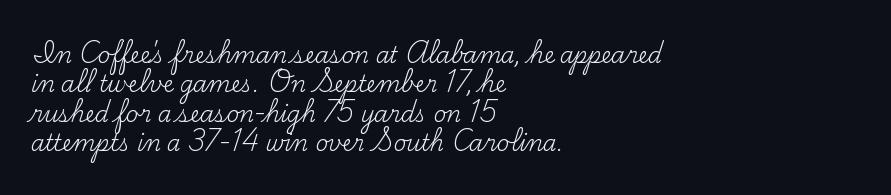
Bare-footed words on every line. The typesetting does not lean heavy: it is not bold. Tracking value appears to be zero — textbook default spacing. The vertical gap from one line to the next is medium.
